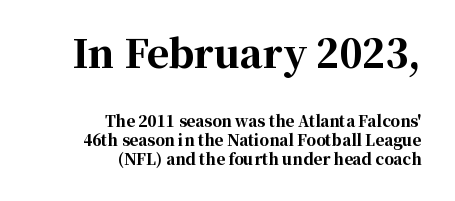
Q: Is the text bold? A: Yes.
Q: Is the text italic (slanted)? A: No, it is upright.
Q: Is the typeface a serif or a sans-serif typeface? A: Serif.
Q: Is the text underlined? A: No.
Q: How is the paragraph aligned? A: Right-aligned.
Q: Is the spacing between letters normal or unusually wide? A: Normal.
Q: Is the spacing between lines tight, normal or loose? A: Normal.
Q: Which block of text is set in a larger size, the first (top) or the second (bottom)? A: The first (top) one.
Q: Width (condensed, normal, or wide)? A: Normal.
Q: Stroke contrast? A: High.
Q: x-height? A: Medium.
Q: Monospaced? A: No.
